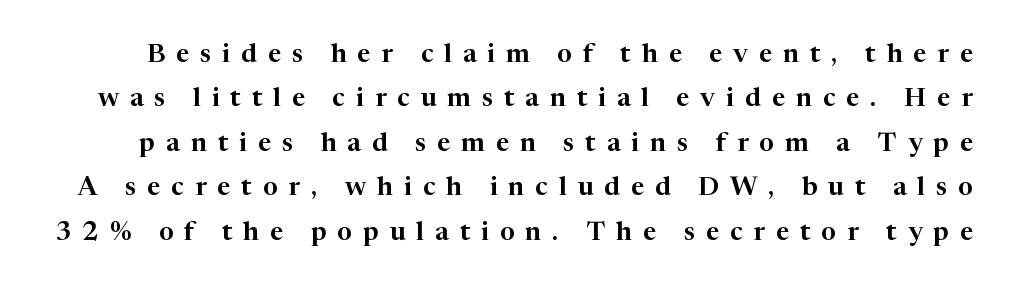
Q: Is the text italic (slanted)? A: No, it is upright.
Q: Is the text underlined? A: No.
Q: Is the spacing between letters normal or unusually wide? A: Unusually wide.
